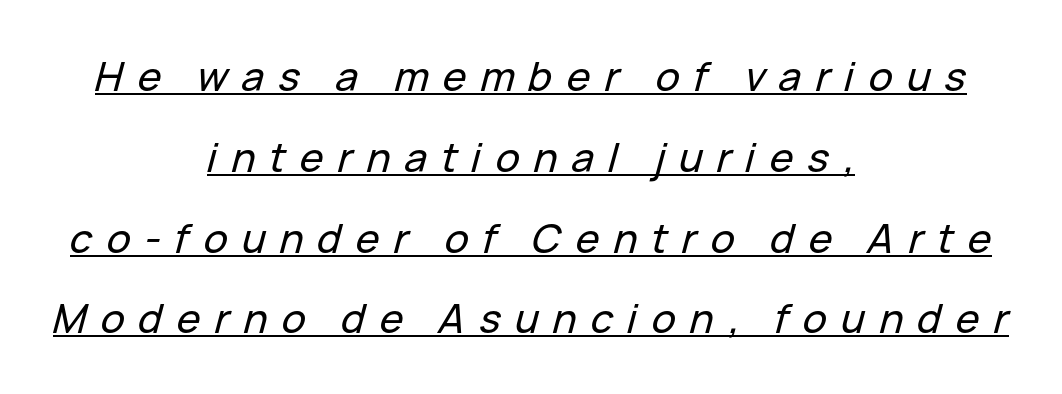
Observe the wide spacing: letters keep a clear distance from each other. Is the type slanted? Yes — the strokes lean at a clear angle. Rows of type keep a wide berth in the vertical direction. The face used here appears with an underline applied. The rendering uses natural spacing where letterforms have individual widths. Both edges are ragged and mirror each other, which tells us the setting is centered.
